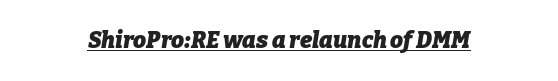
The image shows 23 px bold type, italic (leaning right); set normal letter spacing, underlined.
